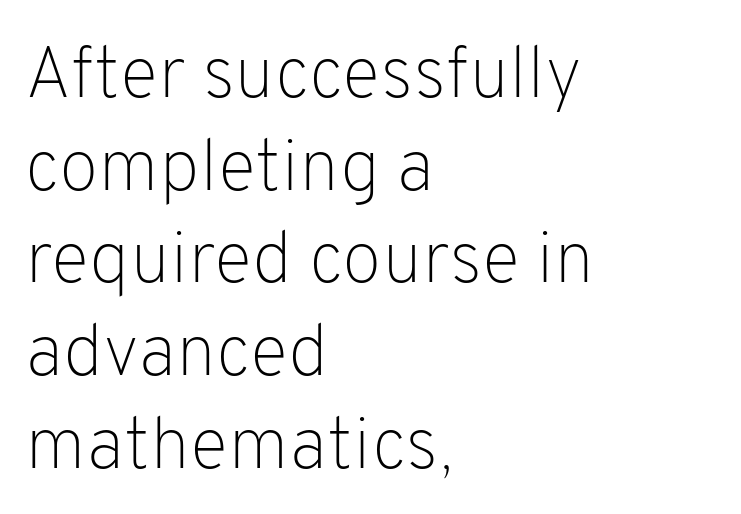
The image shows 73 px light sans-serif type, upright; set left-aligned, normal line spacing (1.27x), normal letter spacing, not underlined; low stroke contrast and a medium x-height.
